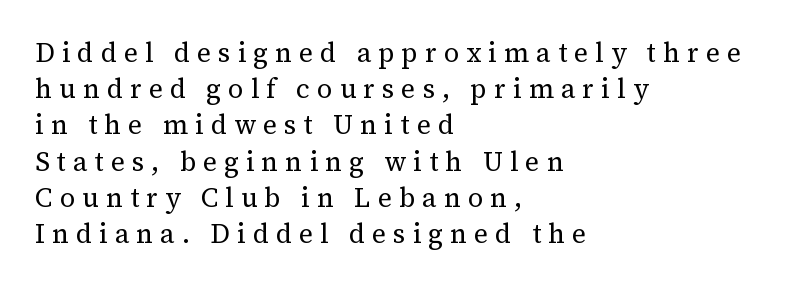
Q: Is the text bold? A: No.
Q: Is the text italic (slanted)? A: No, it is upright.
Q: Is the text underlined? A: No.
Q: How is the paragraph aligned? A: Left-aligned.
Q: Is the spacing between letters normal or unusually wide? A: Unusually wide.
Q: Is the spacing between lines tight, normal or loose? A: Normal.
